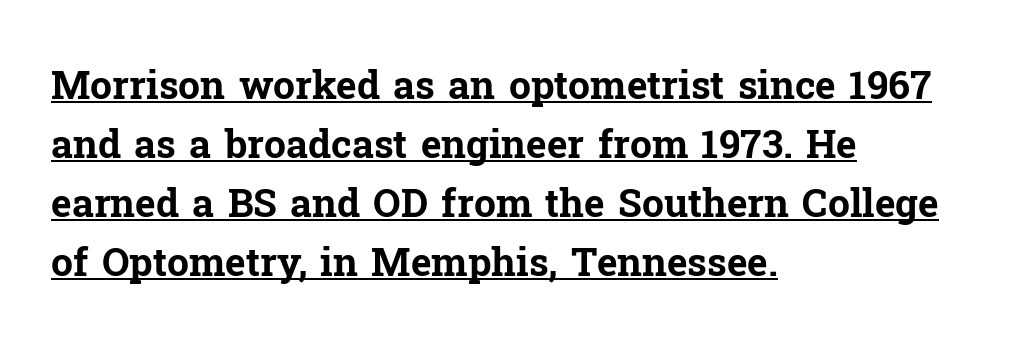
A continuous stroke trails under the words, as in a hyperlink. The space between consecutive lines is moderate. Spacing verdict: proportional, widths tailored to each character. These lines keep a tight, regular rhythm from letter to letter. Which margin do the lines hug? The left one — the right edge is uneven. Look at the bottom of the vertical strokes: they flare into serifs here.
